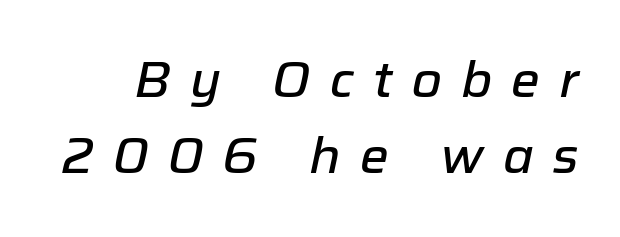
The image shows 49 px text type, italic (leaning right); set normal line spacing (1.56x), unusually wide letter spacing (+0.39 em), not underlined; low stroke contrast and a medium x-height.
